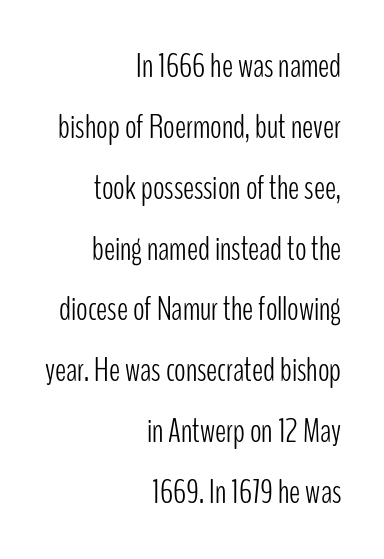
The image shows 34 px light, condensed sans-serif type, upright; set right-aligned, line spacing 1.79x, normal letter spacing, not underlined; low stroke contrast and a medium x-height.
